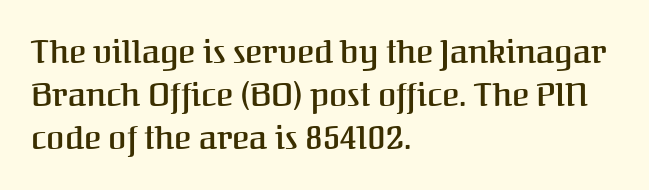
{"serif": "yes", "italic": "no", "bold": "semi", "weight": "semibold", "width": "normal", "stroke_contrast": "medium", "x_height": "medium", "monospaced": "no", "underline": "no", "align": "left", "line_spacing": "normal", "line_spacing_ratio": 1.3, "letter_spacing": "normal", "letter_spacing_em": 0.0, "glyph_px": 33}
